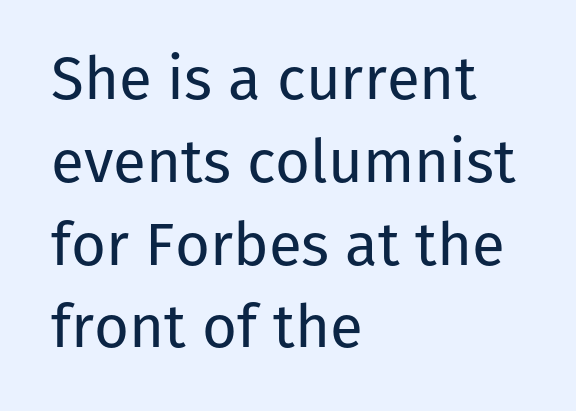
Note the varied advance widths — an 'i' is clearly narrower than an 'm'. Stems here are at most as thick as an everyday book face. The line texture is even and compact thanks to regular tracking. Compared with a centered layout, this one pins lines to the left instead. The passage shown is typeset with a sans-serif family.
